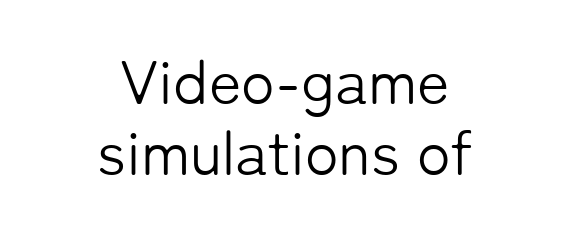
The gap between lines stays unmarked. Varying glyph widths throughout — classic text-font behaviour. You can tell from the bare stems that sans-serif type was used. Is there much room between lines? No — they nearly touch.
